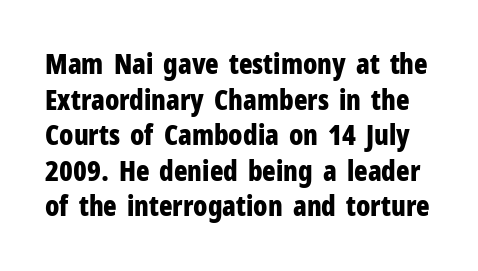
Any mark beneath the type? The region is blank. The letters sit at their default tracking, neither squeezed nor spread. The passage shown is typed in a proportional face where columns would drift. Is there any slant? The stems are plumb. Type style note: lacks serifs. The passage shown is emphatically bold.
